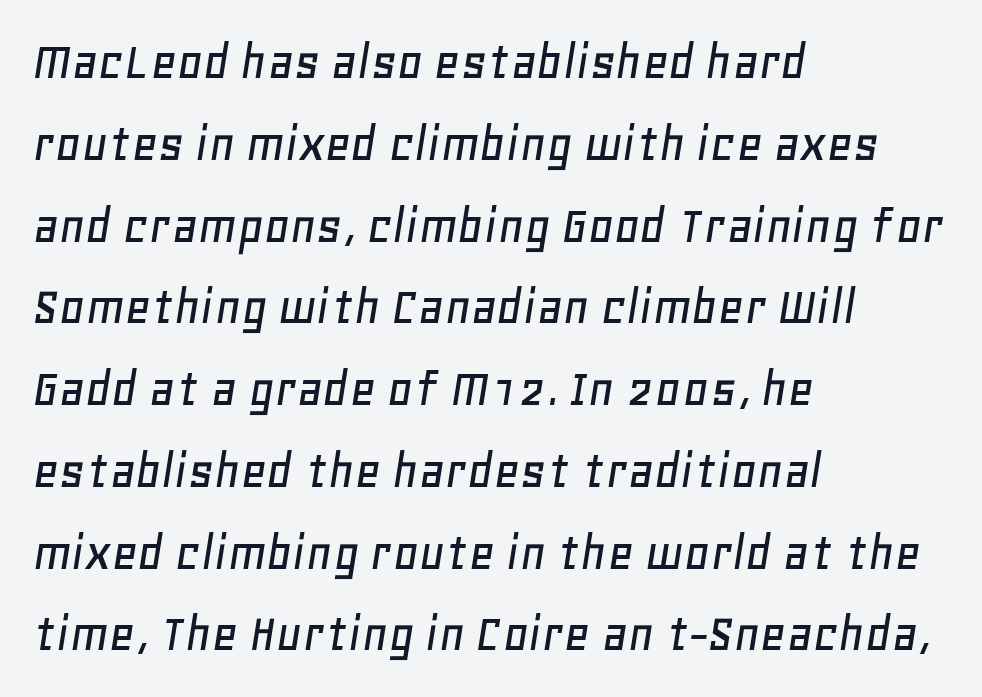
The font's italic variant was chosen for this text. The paragraph has a hard left edge and a soft right edge. The string is rendered with underlining switched off. Proportional: the letters do not fall into vertical columns. Vertically, the passage feels balanced, rows spaced as you'd expect.
